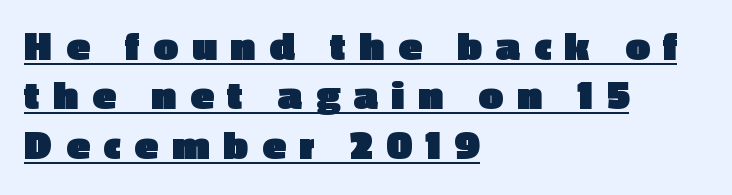
Q: Is the text bold? A: Yes.
Q: Is the text italic (slanted)? A: No, it is upright.
Q: Is the typeface a serif or a sans-serif typeface? A: Sans-serif.
Q: Is the text underlined? A: Yes.
Q: How is the paragraph aligned? A: Left-aligned.
Q: Is the spacing between letters normal or unusually wide? A: Unusually wide.
Q: Is the spacing between lines tight, normal or loose? A: Tight.
Q: Width (condensed, normal, or wide)? A: Normal.
Q: x-height? A: Medium.
Q: Monospaced? A: No.
